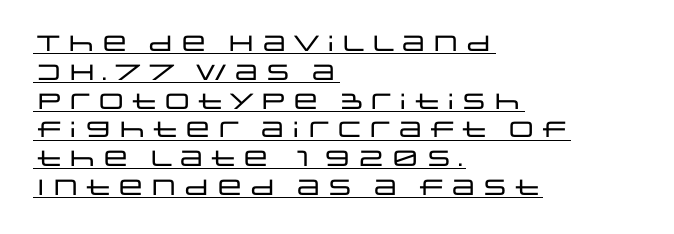
Beneath each row of characters lies a ruled line. Does the copy run flush right? No — it runs flush left. A typesetter would call this leading conventional body-copy spacing. No extra tracking has been applied to these lines. The axis of the letterforms is exactly vertical.
